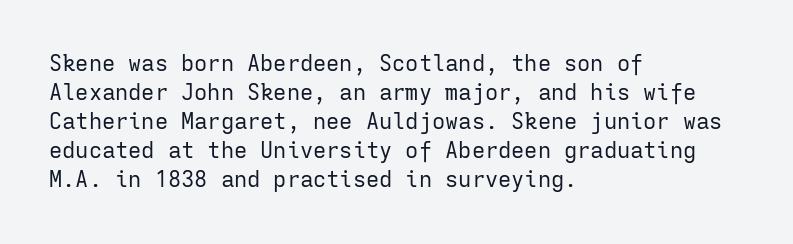
Tall strokes in this sample are plumb rather than angled. The passage shown has conventional tracking throughout. Every row of glyphs begins at an identical x-position on the left. A normal amount of white space separates one row of letters from the next. Type without underlining.
